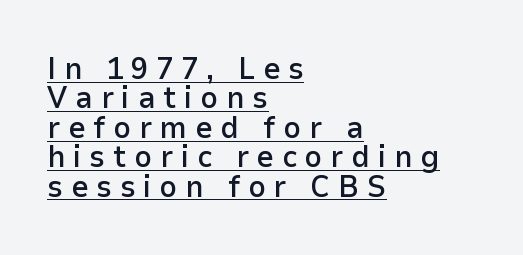
This is the regular roman posture of the typeface. This sample carries an underscore along the baseline area. A typesetter would call this heavily tracked-out type. The rendering uses natural spacing where letterforms have individual widths. Baseline-to-baseline distance is barely more than the letter height.
